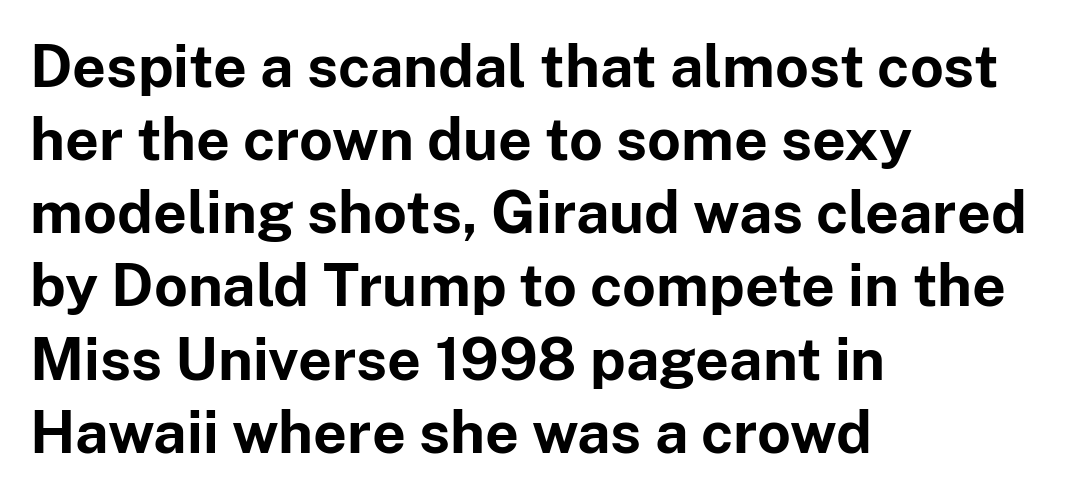
The zone under the glyphs is completely vacant. The font's upright variant was chosen for this text. The paragraph shown leans on its left margin. Unlike a traditional serif, this face leaves its strokes unadorned.
